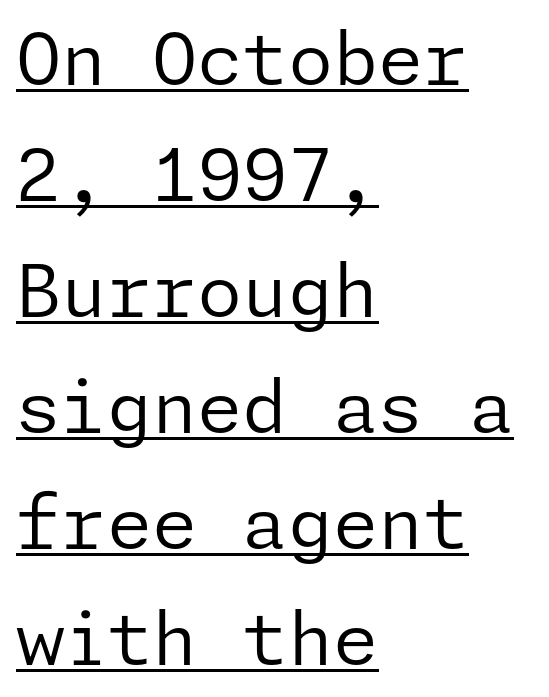
Every stem runs plumb, perpendicular to the baseline. Every row of glyphs begins at an identical x-position on the left. The strokes are not fattened; the text isn't bold. The line texture is even and compact thanks to regular tracking.
